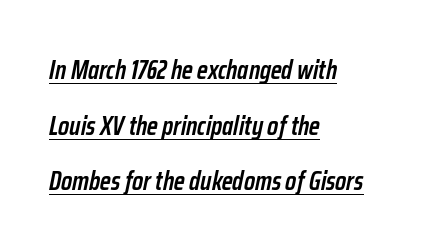
The image shows 26 px text type, italic (leaning right); set left-aligned, loose line spacing (2.14x), normal letter spacing, underlined.
